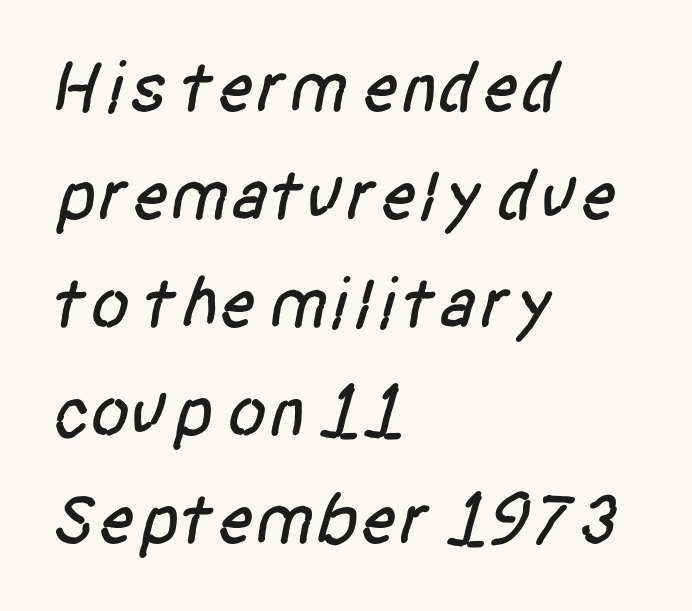
{"serif": "no", "width": "condensed", "stroke_contrast": "low", "x_height": "large", "monospaced": "no", "underline": "no", "align": "left", "line_spacing": "normal", "line_spacing_ratio": 1.5, "letter_spacing": "normal", "letter_spacing_em": 0.0, "glyph_px": 72}
